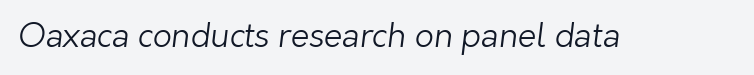
Quick note: underline off. The rendering uses natural spacing where letterforms have individual widths. Heaviness? Minimal to ordinary, like unemphasized prose. To sum up the face: it is a sans, with no serifs.
